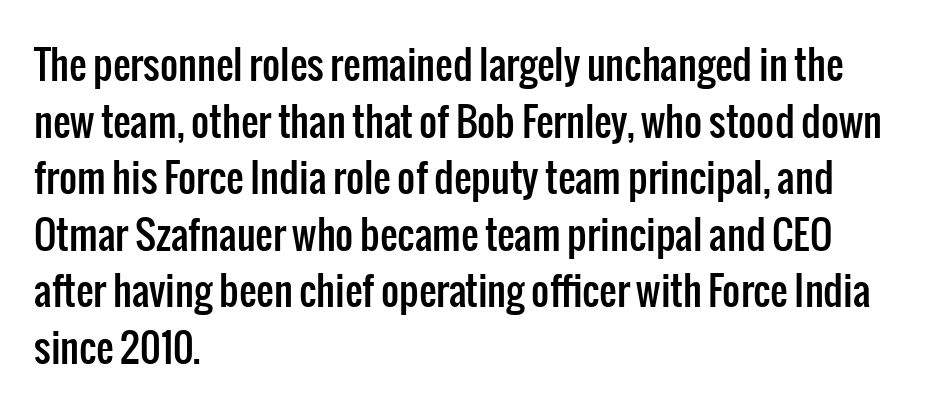
{"serif": "no", "italic": "no", "width": "condensed", "stroke_contrast": "low", "x_height": "medium", "monospaced": "no", "underline": "no", "align": "left", "line_spacing": "normal", "line_spacing_ratio": 1.45, "letter_spacing": "normal", "letter_spacing_em": 0.0, "glyph_px": 39}
